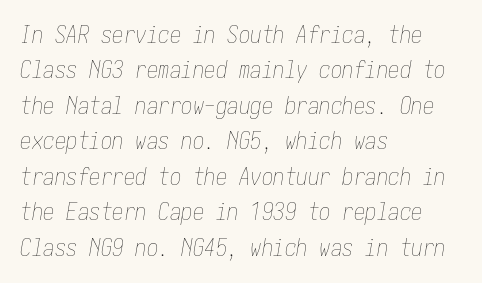
Q: Is the text bold? A: No.
Q: Is the text italic (slanted)? A: Yes, it leans right by about 10 degrees.
Q: Is the text underlined? A: No.
Q: How is the paragraph aligned? A: Left-aligned.
Q: Is the spacing between letters normal or unusually wide? A: Normal.
Q: Is the spacing between lines tight, normal or loose? A: Normal.
